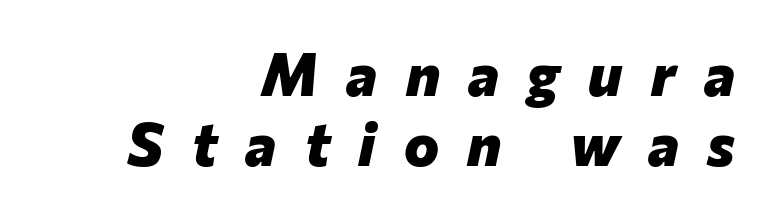
You can tell it's italic because the verticals aren't actually vertical. Observe the wide spacing: letters keep a clear distance from each other. Compared with an ordinary text face, these strokes are far heavier — a full bold. Anything drawn beneath the words? Only blank space. Here the designer chose a conventional face with non-uniform glyph widths.
